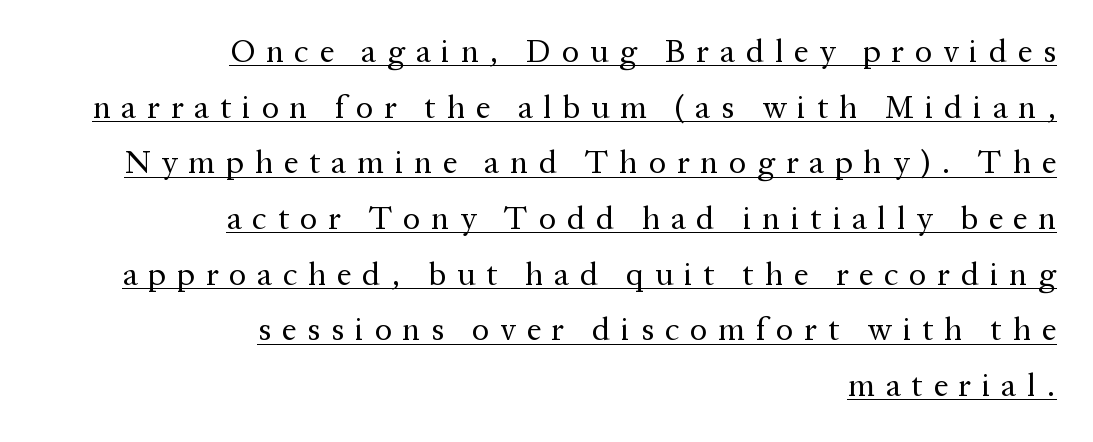
Q: Is the text bold? A: No.
Q: Is the text italic (slanted)? A: No, it is upright.
Q: Is the typeface a serif or a sans-serif typeface? A: Serif.
Q: Is the text underlined? A: Yes.
Q: How is the paragraph aligned? A: Right-aligned.
Q: Is the spacing between letters normal or unusually wide? A: Unusually wide.
Q: Width (condensed, normal, or wide)? A: Normal.
Q: Stroke contrast? A: Medium.
Q: x-height? A: Medium.
Q: Monospaced? A: No.
